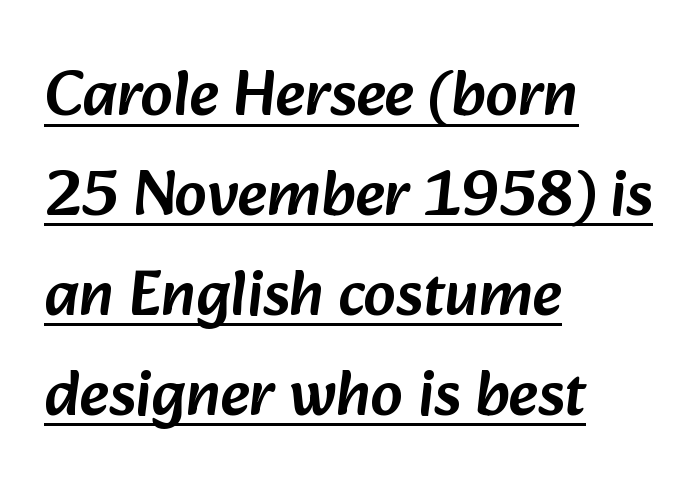
{"serif": "no", "width": "normal", "stroke_contrast": "low", "x_height": "medium", "monospaced": "no", "underline": "yes", "align": "left", "line_spacing": "normal", "line_spacing_ratio": 1.56, "letter_spacing": "normal", "letter_spacing_em": 0.0, "glyph_px": 64}
